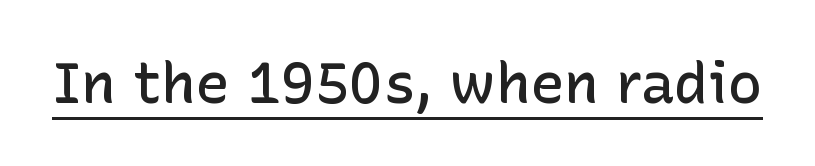
Q: Is the text bold? A: Semi-bold.
Q: Is the text italic (slanted)? A: No, it is upright.
Q: Is the typeface a serif or a sans-serif typeface? A: Sans-serif.
Q: Is the text underlined? A: Yes.
Q: Is the spacing between letters normal or unusually wide? A: Normal.
Q: Width (condensed, normal, or wide)? A: Normal.
Q: Stroke contrast? A: Low.
Q: x-height? A: Medium.
Q: Monospaced? A: No.
